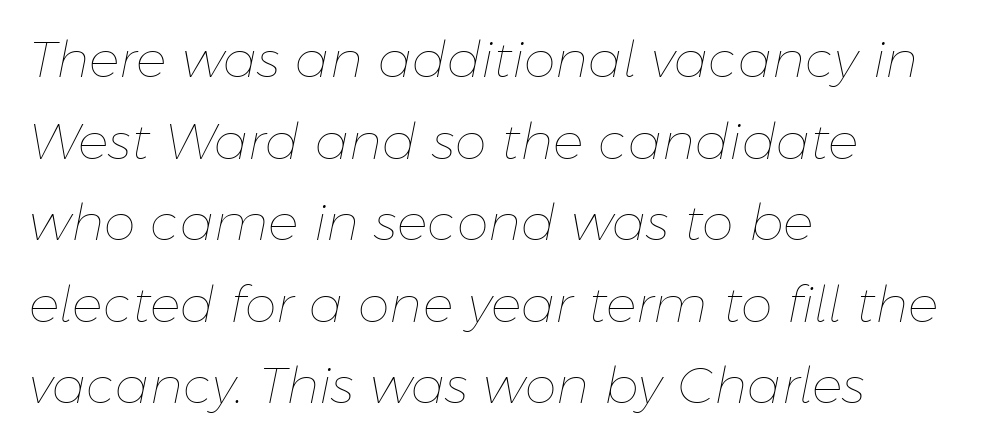
{"italic": "yes", "lean": "right", "slant_degrees": 11, "bold": "no", "weight": "thin", "width": "normal", "stroke_contrast": "low", "x_height": "medium", "monospaced": "no", "underline": "no", "align": "left", "line_spacing": "normal", "line_spacing_ratio": 1.6, "letter_spacing": "normal", "letter_spacing_em": 0.0, "glyph_px": 51}
